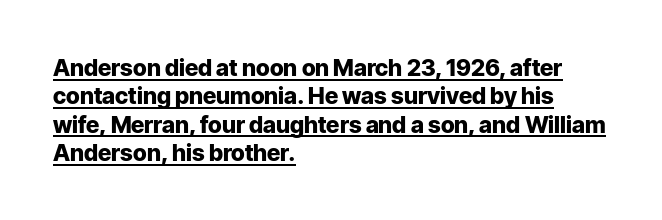
The image shows 23 px bold type, upright; set left-aligned, line spacing 1.23x, normal letter spacing, underlined.
